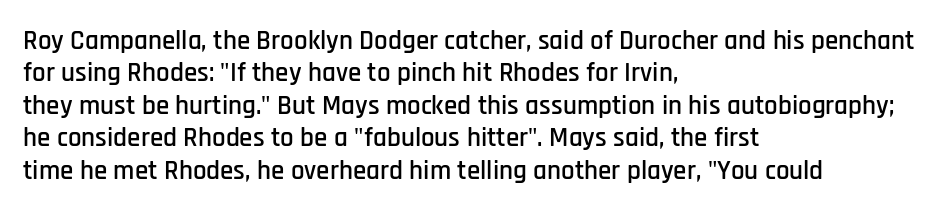
{"italic": "no", "underline": "no", "align": "left", "line_spacing_ratio": 1.2, "letter_spacing": "normal", "letter_spacing_em": 0.0, "glyph_px": 27}
